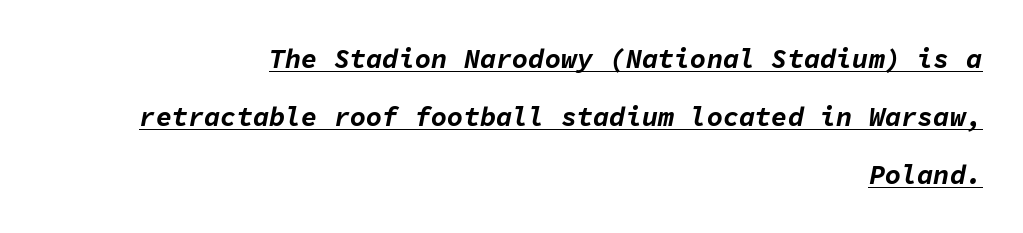
The face used here appears with an underline applied. Heft: maximum for text — a bold. Tracking here is standard; glyphs follow each other at the usual distance. The glyphs look as if they've been sheared to an angle. What's the leading like? Stretched, with rows far apart.
